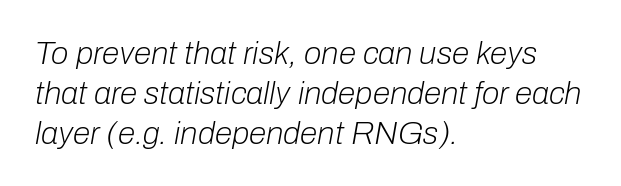
The image shows 32 px light type, italic (leaning right); set left-aligned, normal line spacing (1.25x), normal letter spacing, not underlined; low stroke contrast and a medium x-height.
